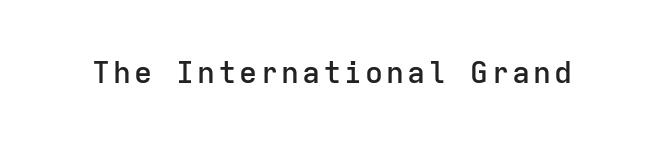
{"serif": "no", "italic": "no", "bold": "semi", "weight": "semibold", "width": "normal", "stroke_contrast": "low", "x_height": "medium", "monospaced": "yes", "underline": "no", "glyph_px": 30}
